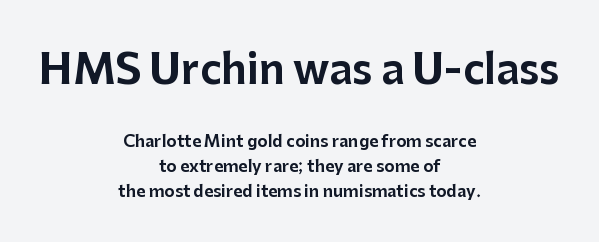
The image shows 40 px sans-serif type, upright; set centered, normal line spacing (1.56x), normal letter spacing, not underlined; the first (top) block is 2.5x larger; low stroke contrast and a medium x-height.
